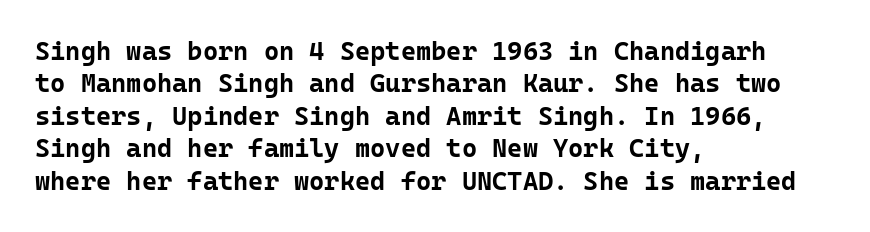
The image shows 26 px bold type, upright; set left-aligned, normal line spacing (1.25x), normal letter spacing, not underlined.
